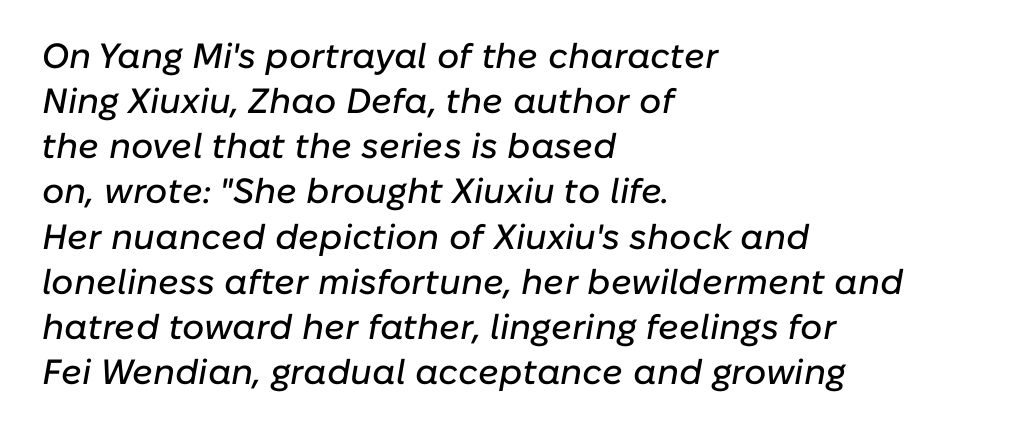
Q: Is the text italic (slanted)? A: Yes, it leans right by about 10 degrees.
Q: Is the text underlined? A: No.
Q: How is the paragraph aligned? A: Left-aligned.
Q: Is the spacing between letters normal or unusually wide? A: Normal.
Q: Is the spacing between lines tight, normal or loose? A: Normal.
Q: Width (condensed, normal, or wide)? A: Normal.
Q: Stroke contrast? A: Low.
Q: x-height? A: Medium.
Q: Monospaced? A: No.
